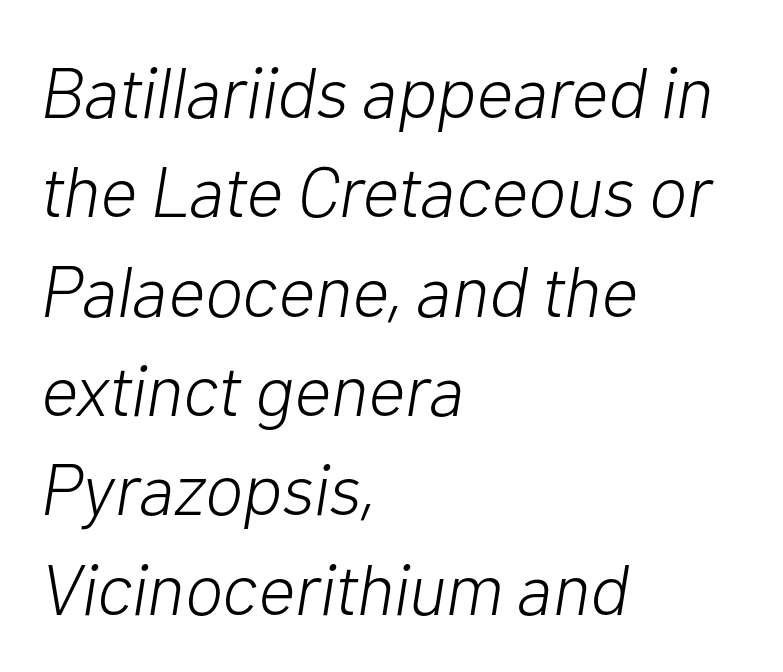
{"italic": "yes", "lean": "right", "slant_degrees": 10, "bold": "no", "weight": "light", "width": "normal", "stroke_contrast": "low", "x_height": "medium", "monospaced": "no", "underline": "no", "align": "left", "line_spacing": "normal", "line_spacing_ratio": 1.38, "letter_spacing": "normal", "letter_spacing_em": 0.0, "glyph_px": 72}
